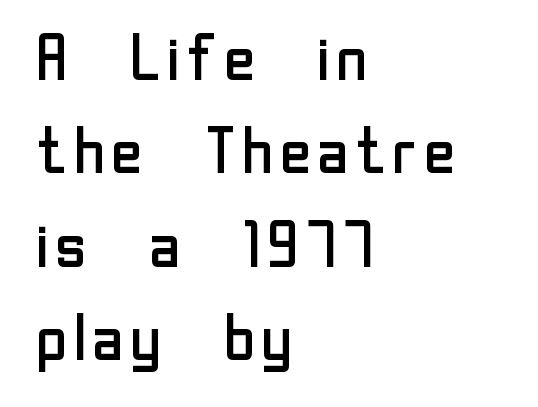
The type is set solid horizontally, with unmodified tracking. The words here are not underlined. This is the regular roman posture of the typeface. On a weight scale, this lands at 450 or below. Each letter keeps its own natural width here, so spacing adapts to shape. The space between consecutive lines is moderate.
